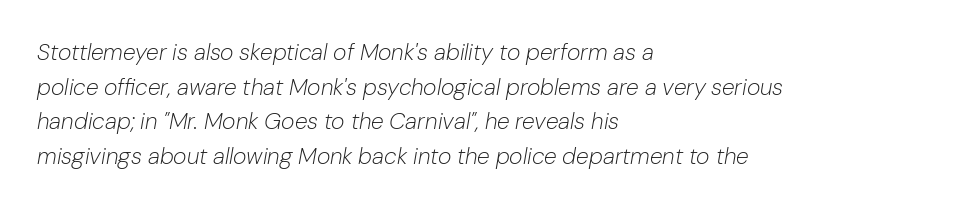
The image shows 23 px text type, italic (leaning right); set left-aligned, normal line spacing (1.51x), normal letter spacing, not underlined.
